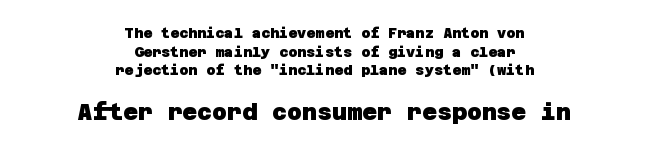
{"bold": "yes", "underline": "no", "align": "center", "line_spacing": "normal", "line_spacing_ratio": 1.33, "letter_spacing": "normal", "letter_spacing_em": 0.0, "larger_block": "second", "size_ratio": 1.64, "glyph_px": 23}
